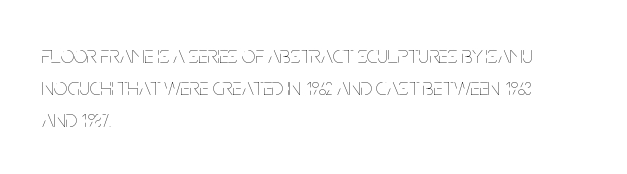
The strip under each line holds only bare page. You could call the tracking neutral — neither tight nor loose. Where is the straight margin? On the left. Upright lettering throughout. The weight tops out at a normal text grade.
